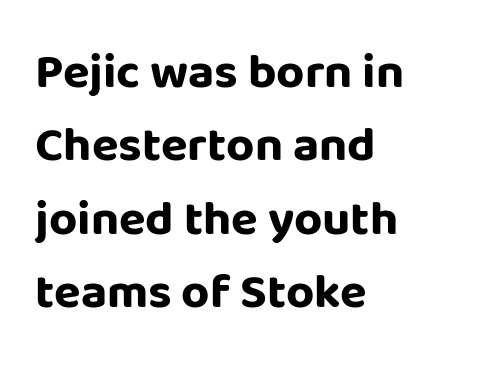
Q: Is the text bold? A: Yes.
Q: Is the text italic (slanted)? A: No, it is upright.
Q: Is the typeface a serif or a sans-serif typeface? A: Sans-serif.
Q: Is the text underlined? A: No.
Q: How is the paragraph aligned? A: Left-aligned.
Q: Is the spacing between letters normal or unusually wide? A: Normal.
Q: Is the spacing between lines tight, normal or loose? A: Normal.
Q: Width (condensed, normal, or wide)? A: Normal.
Q: Stroke contrast? A: Low.
Q: x-height? A: Large.
Q: Monospaced? A: No.
